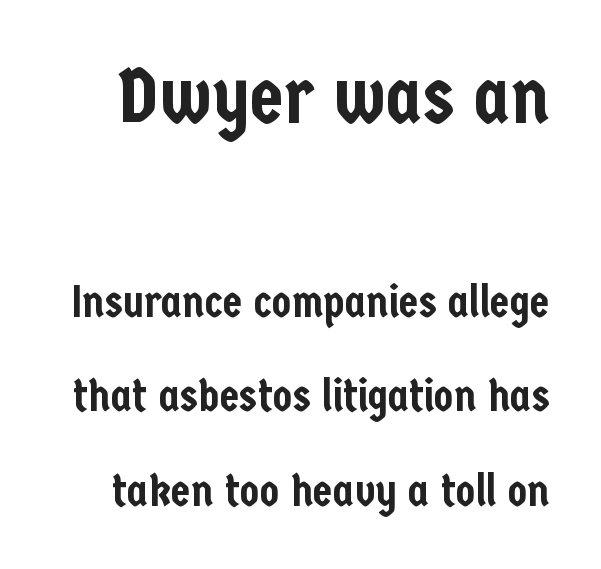
{"serif": "no", "italic": "no", "width": "condensed", "stroke_contrast": "low", "x_height": "medium", "monospaced": "no", "underline": "no", "line_spacing": "loose", "line_spacing_ratio": 2.09, "letter_spacing": "normal", "letter_spacing_em": 0.0, "larger_block": "first", "size_ratio": 1.73, "glyph_px": 78}
